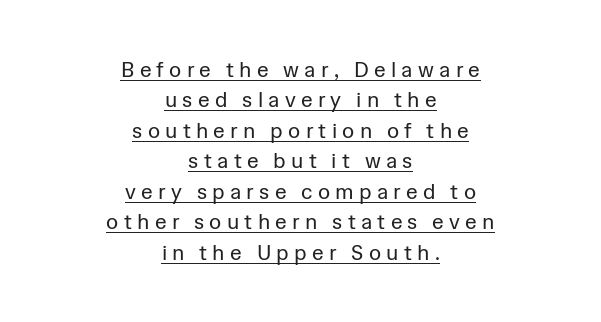
The image shows 21 px text type, upright; set centered, normal line spacing (1.45x), unusually wide letter spacing (+0.25 em), underlined.
